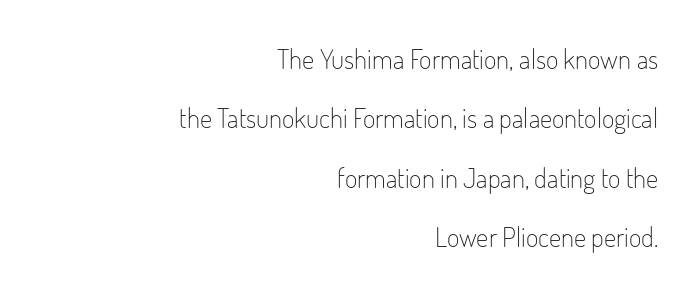
{"italic": "no", "bold": "no", "underline": "no", "align": "right", "line_spacing": "loose", "line_spacing_ratio": 2.2, "letter_spacing": "normal", "letter_spacing_em": 0.0, "glyph_px": 27}
